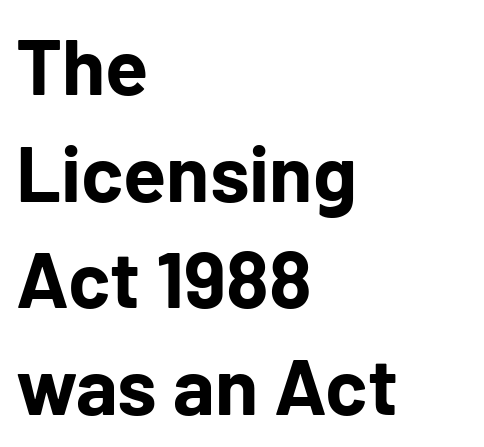
{"serif": "no", "italic": "no", "bold": "yes", "weight": "bold", "width": "normal", "stroke_contrast": "low", "x_height": "medium", "monospaced": "no", "underline": "no", "align": "left", "line_spacing": "normal", "line_spacing_ratio": 1.35, "letter_spacing": "normal", "letter_spacing_em": 0.0, "glyph_px": 79}
